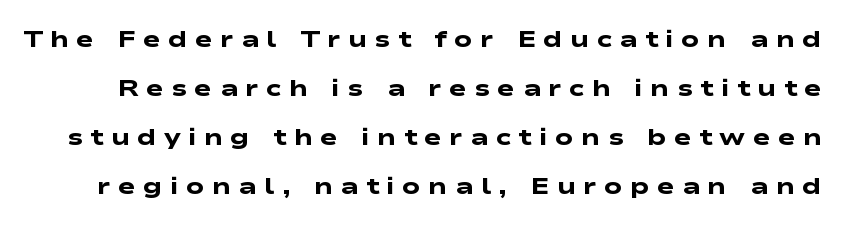
The passage shown stacks its lines with a broad gap. On the weight axis this lands at bold, roughly 700. This sample uses expanded letter spacing, leaving extra air between glyphs. The area under the type is left untouched.
